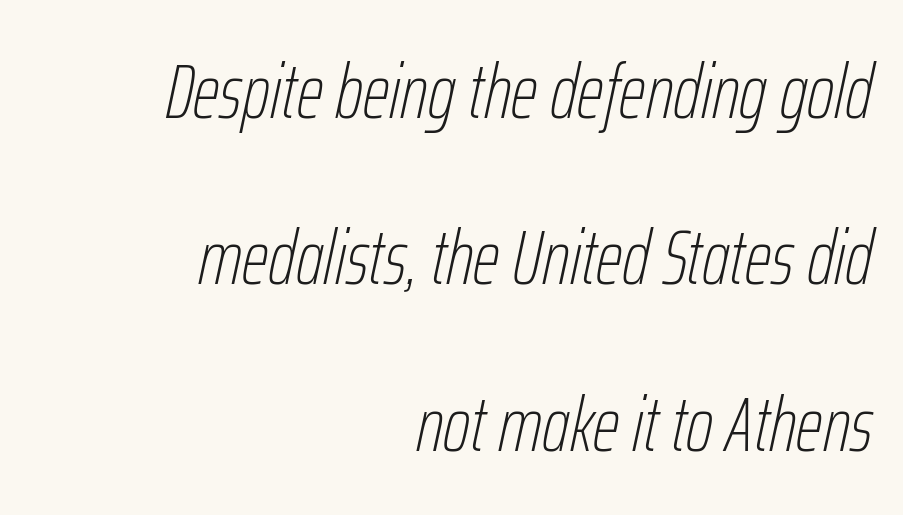
Q: Is the text bold? A: No.
Q: Is the text italic (slanted)? A: Yes, it leans right by about 12 degrees.
Q: Is the text underlined? A: No.
Q: How is the paragraph aligned? A: Right-aligned.
Q: Is the spacing between letters normal or unusually wide? A: Normal.
Q: Is the spacing between lines tight, normal or loose? A: Loose.
Q: Width (condensed, normal, or wide)? A: Condensed.
Q: Stroke contrast? A: Low.
Q: x-height? A: Medium.
Q: Monospaced? A: No.
